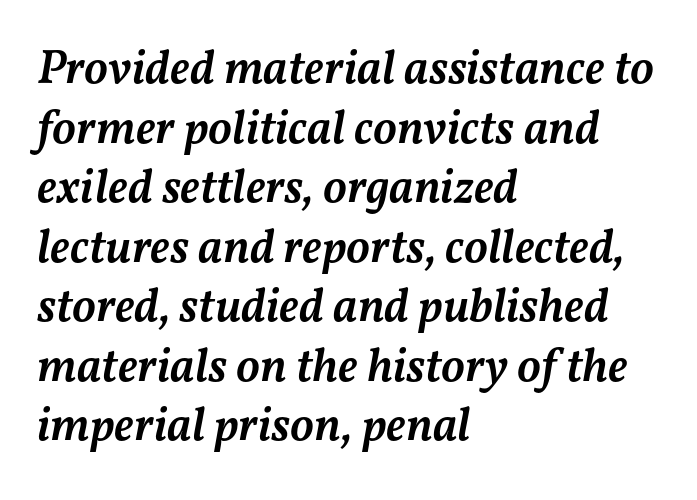
The image shows 48 px semibold type, italic (leaning right); set left-aligned, line spacing 1.24x, normal letter spacing, not underlined; medium stroke contrast and a medium x-height.
